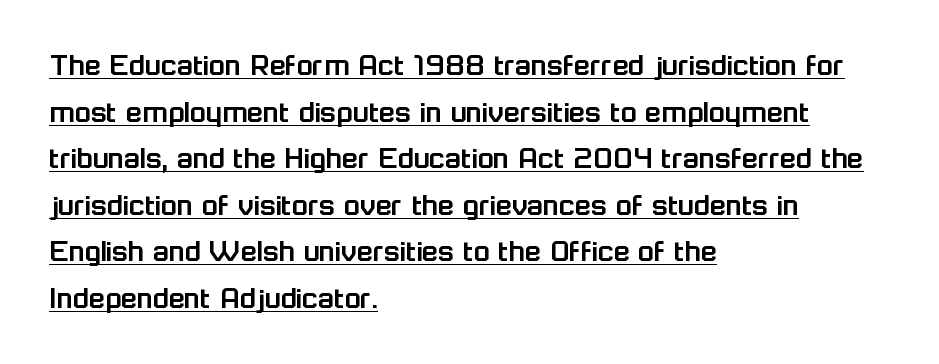
Alignment: flush left. The block of text has a typical density, with ordinary space between rows. Inter-character spacing is left at the font's built-in metrics. Proportional: the letters do not fall into vertical columns. The sample's only ornament is a line tracing under the words. You can tell it's not italic because the verticals are truly vertical.
